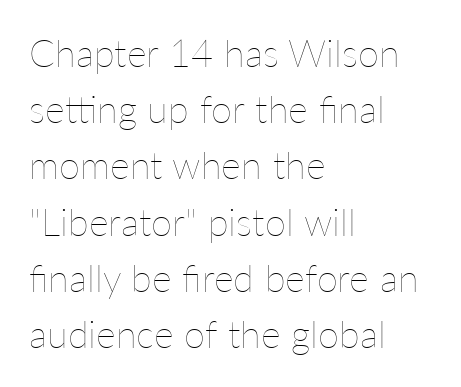
Q: Is the text bold? A: No.
Q: Is the text italic (slanted)? A: No, it is upright.
Q: Is the text underlined? A: No.
Q: How is the paragraph aligned? A: Left-aligned.
Q: Is the spacing between letters normal or unusually wide? A: Normal.
Q: Is the spacing between lines tight, normal or loose? A: Normal.
Q: Width (condensed, normal, or wide)? A: Normal.
Q: Stroke contrast? A: Low.
Q: x-height? A: Medium.
Q: Monospaced? A: No.
